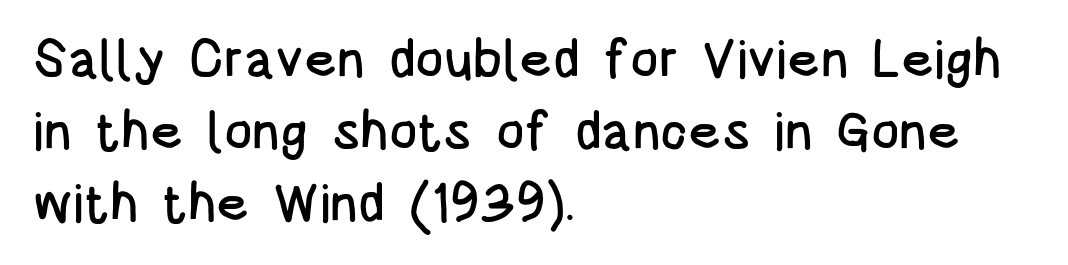
Q: Is the text italic (slanted)? A: No, it is upright.
Q: Is the typeface a serif or a sans-serif typeface? A: Sans-serif.
Q: Is the text underlined? A: No.
Q: How is the paragraph aligned? A: Left-aligned.
Q: Is the spacing between letters normal or unusually wide? A: Normal.
Q: Is the spacing between lines tight, normal or loose? A: Normal.
Q: Width (condensed, normal, or wide)? A: Condensed.
Q: Stroke contrast? A: Low.
Q: x-height? A: Large.
Q: Monospaced? A: No.
